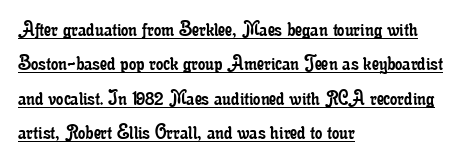
{"italic": "no", "bold": "no", "underline": "yes", "align": "left", "line_spacing": "normal", "line_spacing_ratio": 1.5, "letter_spacing": "normal", "letter_spacing_em": 0.0, "glyph_px": 23}
